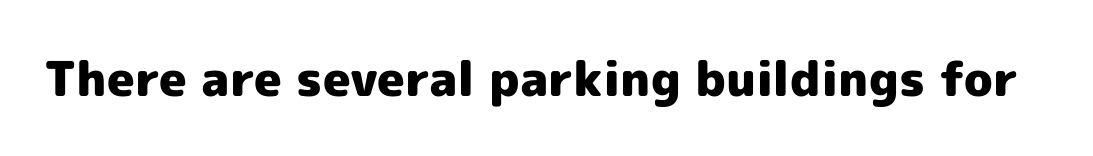
{"serif": "no", "italic": "no", "bold": "yes", "weight": "heavy", "width": "normal", "x_height": "medium", "monospaced": "no", "underline": "no", "letter_spacing": "normal", "letter_spacing_em": 0.0, "glyph_px": 48}
